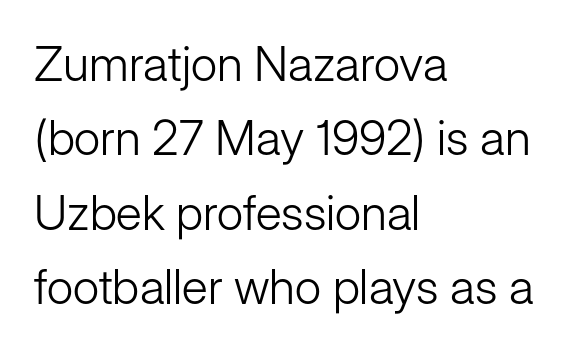
The image shows 48 px light sans-serif type, upright; set left-aligned, normal line spacing (1.55x), normal letter spacing, not underlined; low stroke contrast and a medium x-height.
